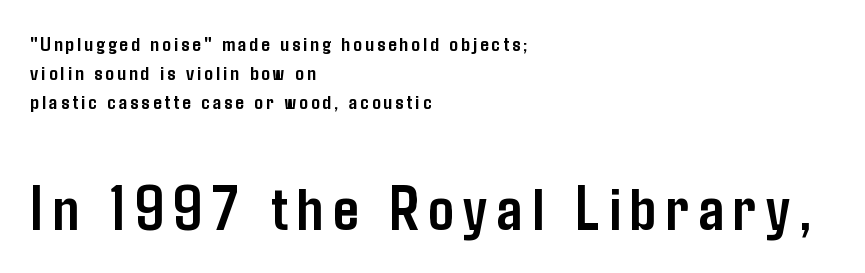
The image shows 63 px semibold, condensed sans-serif type, upright; set left-aligned, normal line spacing (1.37x), not underlined; the second (bottom) block is 3.0x larger; low stroke contrast and a medium x-height.
